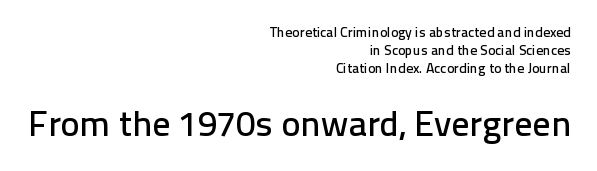
Is the block centered? No — it sits flush against the right margin. Do the letters lean? They stand straight. There is no visible air inserted between adjacent glyphs. Is this a sans? Yes — the strokes have no serifs.
